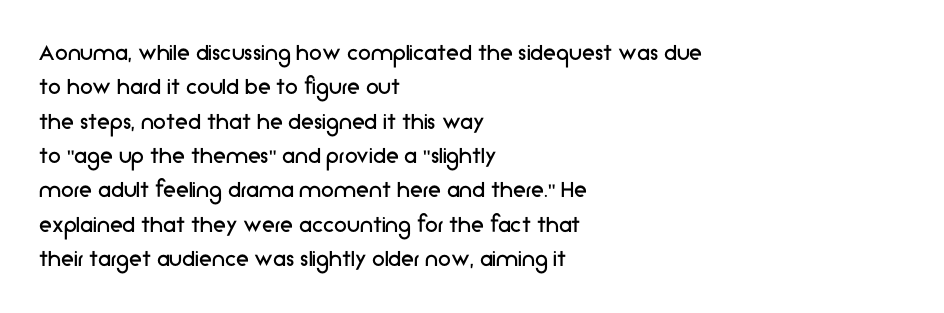
{"italic": "no", "bold": "no", "underline": "no", "align": "left", "line_spacing": "normal", "line_spacing_ratio": 1.32, "letter_spacing": "normal", "letter_spacing_em": 0.0, "glyph_px": 26}
